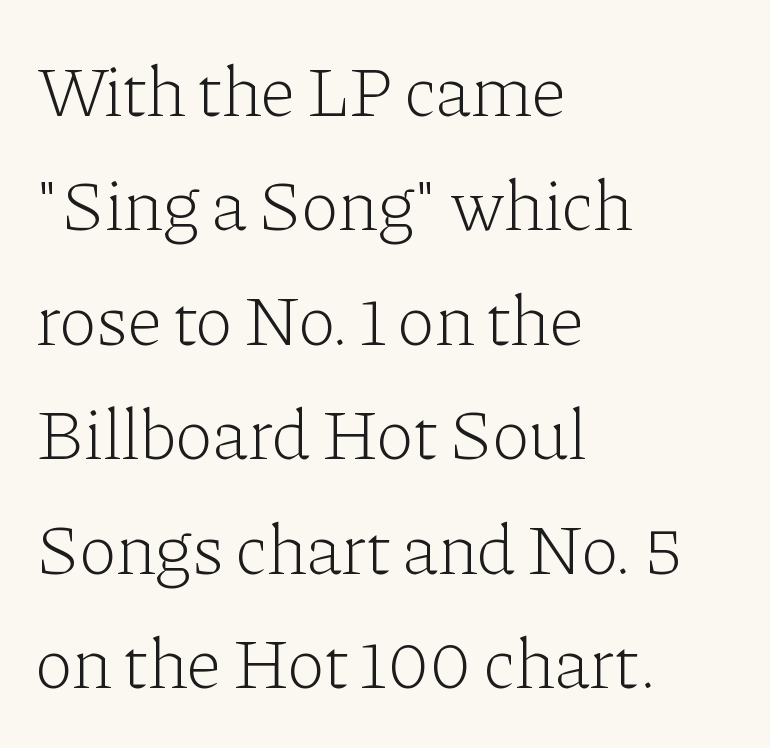
The image shows 72 px light serif type, upright; set left-aligned, normal line spacing (1.59x), normal letter spacing, not underlined; low stroke contrast and a medium x-height.
